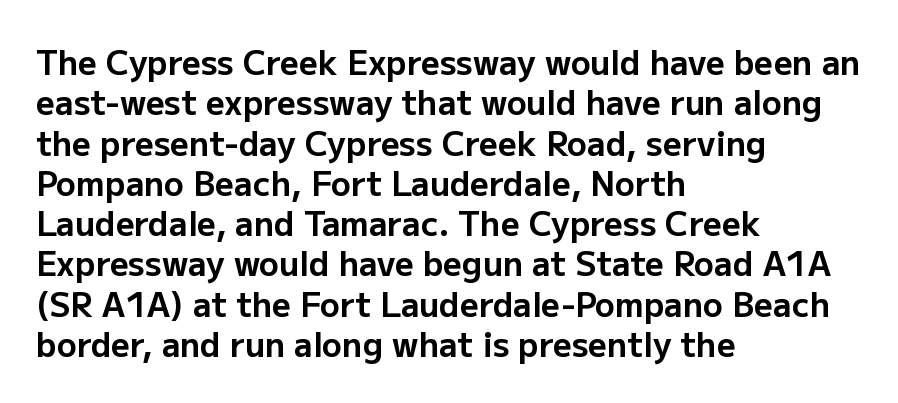
Q: Is the text bold? A: Yes.
Q: Is the text italic (slanted)? A: No, it is upright.
Q: Is the typeface a serif or a sans-serif typeface? A: Sans-serif.
Q: Is the text underlined? A: No.
Q: How is the paragraph aligned? A: Left-aligned.
Q: Is the spacing between letters normal or unusually wide? A: Normal.
Q: Width (condensed, normal, or wide)? A: Normal.
Q: Stroke contrast? A: Low.
Q: x-height? A: Medium.
Q: Monospaced? A: No.
